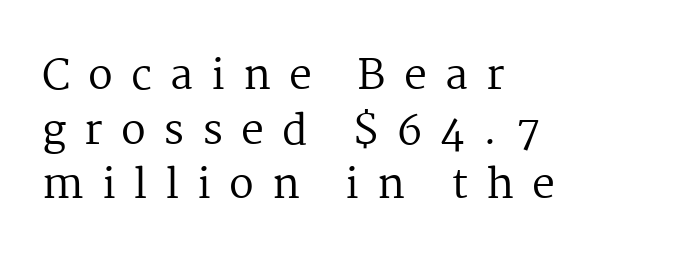
Q: Is the text bold? A: No.
Q: Is the text italic (slanted)? A: No, it is upright.
Q: Is the typeface a serif or a sans-serif typeface? A: Serif.
Q: Is the text underlined? A: No.
Q: How is the paragraph aligned? A: Left-aligned.
Q: Is the spacing between letters normal or unusually wide? A: Unusually wide.
Q: Is the spacing between lines tight, normal or loose? A: Normal.
Q: Width (condensed, normal, or wide)? A: Normal.
Q: Stroke contrast? A: Medium.
Q: x-height? A: Medium.
Q: Monospaced? A: No.
